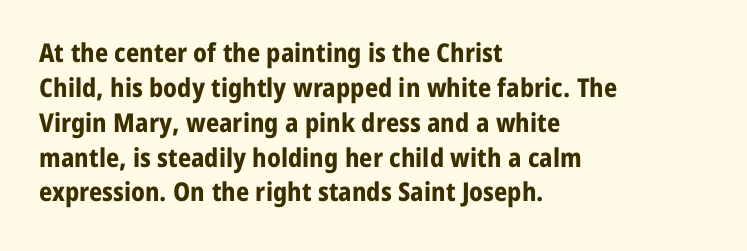
Q: Is the text bold? A: Yes.
Q: Is the text italic (slanted)? A: No, it is upright.
Q: Is the text underlined? A: No.
Q: How is the paragraph aligned? A: Left-aligned.
Q: Is the spacing between letters normal or unusually wide? A: Normal.
Q: Is the spacing between lines tight, normal or loose? A: Normal.
